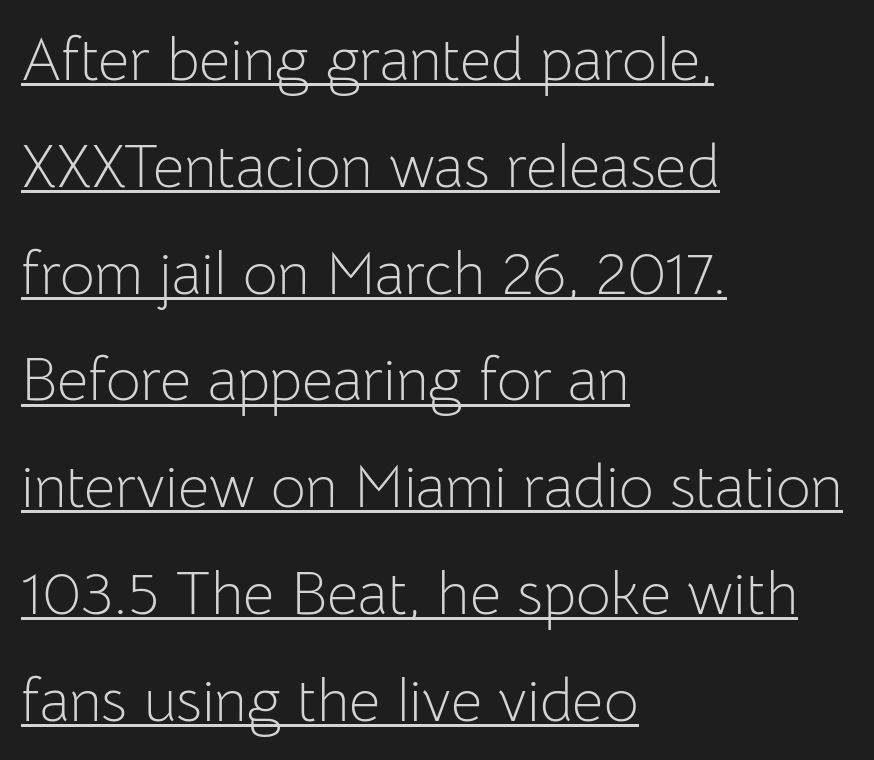
Type style note: lacks serifs. Think of a printed novel: that variable character pitch is what you see here. How are the letters spaced? Ordinarily, with no added tracking. The glyphs are accompanied by a horizontal stroke just below them. This reads as an unemphasized weight, regular at the heaviest.
